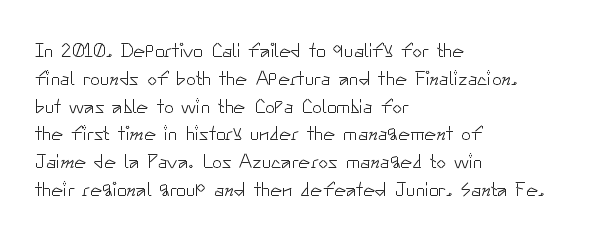
{"italic": "no", "bold": "no", "underline": "no", "align": "left", "line_spacing": "normal", "line_spacing_ratio": 1.39, "letter_spacing": "normal", "letter_spacing_em": 0.0, "glyph_px": 20}
